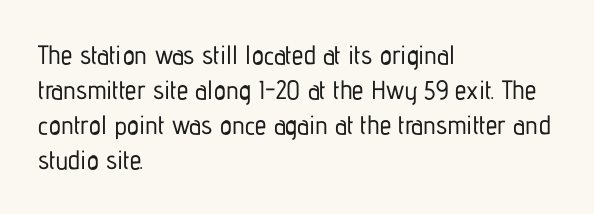
The image shows 26 px text type, upright; set left-aligned, normal line spacing (1.34x), normal letter spacing, not underlined.
